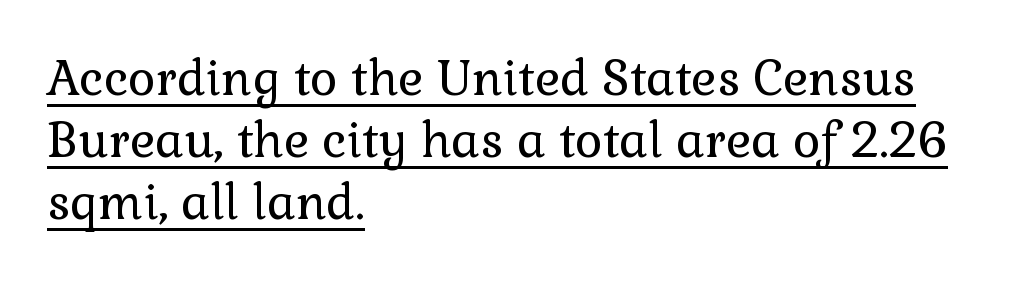
Q: Is the text bold? A: No.
Q: Is the text italic (slanted)? A: No, it is upright.
Q: Is the typeface a serif or a sans-serif typeface? A: Serif.
Q: Is the text underlined? A: Yes.
Q: How is the paragraph aligned? A: Left-aligned.
Q: Is the spacing between letters normal or unusually wide? A: Normal.
Q: Is the spacing between lines tight, normal or loose? A: Normal.
Q: Width (condensed, normal, or wide)? A: Normal.
Q: x-height? A: Medium.
Q: Monospaced? A: No.
